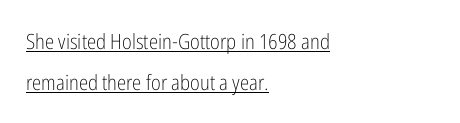
If you measured baseline to baseline, you'd find a long distance. The specimen reads as upright at a glance. Bold? No — there's no thickening of the strokes. No extra tracking has been applied to these lines. Decoration check: the copy is underlined.
